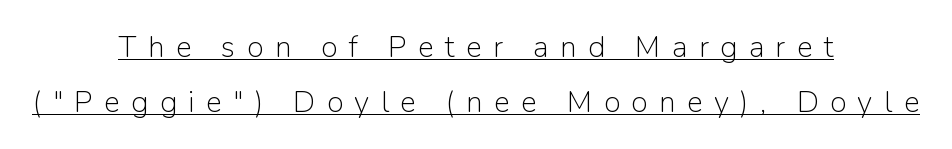
The face used here is proportionally spaced, like ordinary book or web type. A typesetter would label this face a sans. Centered paragraph, ragged on both sides. Between one letter and the next there's a generous, obvious gap.
